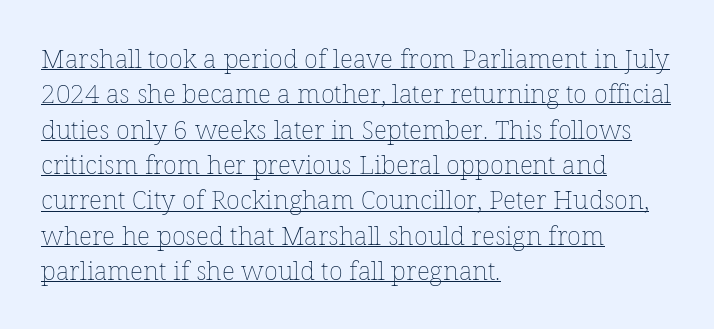
{"italic": "no", "bold": "no", "underline": "yes", "align": "left", "line_spacing": "normal", "line_spacing_ratio": 1.36, "letter_spacing": "normal", "letter_spacing_em": 0.0, "glyph_px": 26}
